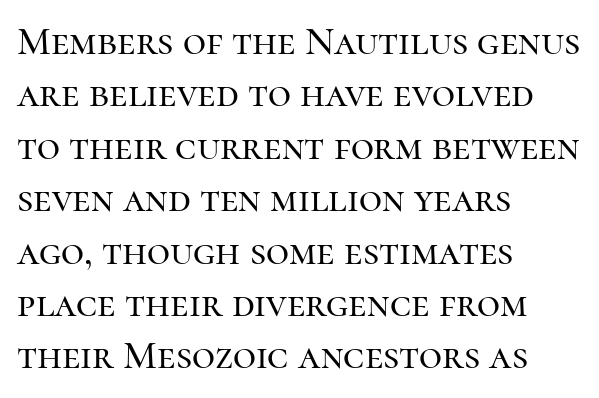
{"serif": "yes", "italic": "no", "width": "normal", "stroke_contrast": "high", "x_height": "medium", "monospaced": "no", "underline": "no", "align": "left", "line_spacing": "normal", "line_spacing_ratio": 1.31, "letter_spacing": "normal", "letter_spacing_em": 0.0, "glyph_px": 40}
